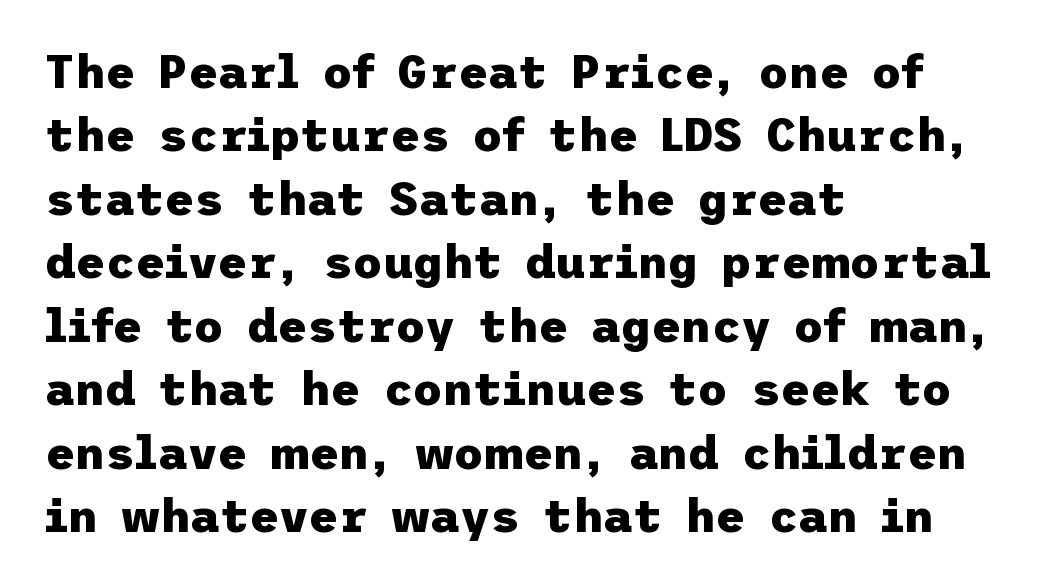
{"serif": "no", "italic": "no", "bold": "yes", "weight": "heavy", "width": "normal", "stroke_contrast": "low", "x_height": "medium", "underline": "no", "align": "left", "line_spacing": "normal", "line_spacing_ratio": 1.38, "letter_spacing": "normal", "letter_spacing_em": 0.0, "glyph_px": 46}
